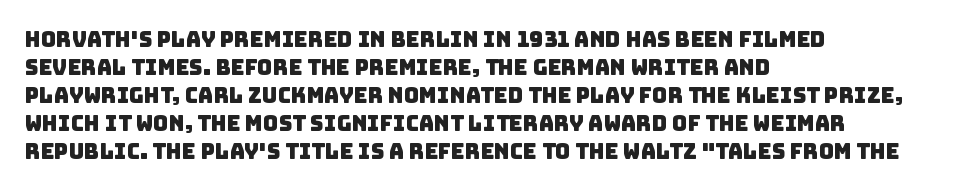
Q: Is the text underlined? A: No.
Q: How is the paragraph aligned? A: Left-aligned.
Q: Is the spacing between letters normal or unusually wide? A: Normal.
Q: Is the spacing between lines tight, normal or loose? A: Normal.
